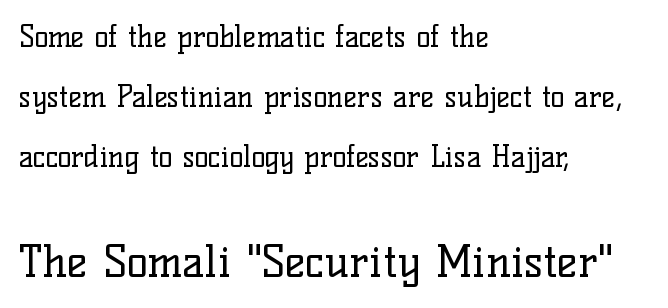
You can tell from the footed stems that serif type was used. In terms of leading, this rendering errs on the spacious side. The cut favours lightness, reaching ordinary text weight at its darkest. The letterforms sit shoulder to shoulder at normal distance. Caption: multi-line text, flush left, ragged right.
